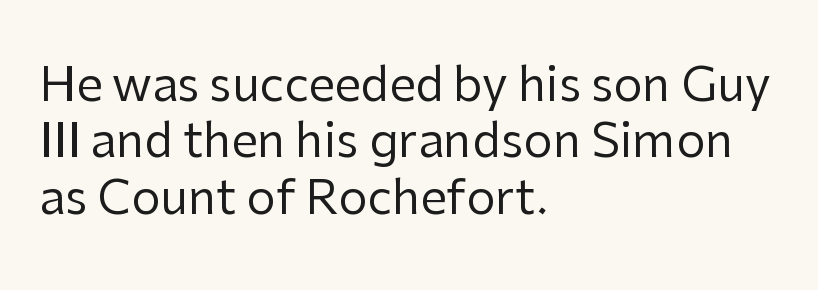
The zone under the glyphs is completely vacant. The horizontal fit of the characters is conventional and even. I'd call this a sans setting — the letters go barefoot. Counters stay open thanks to moderate or lighter strokes.
